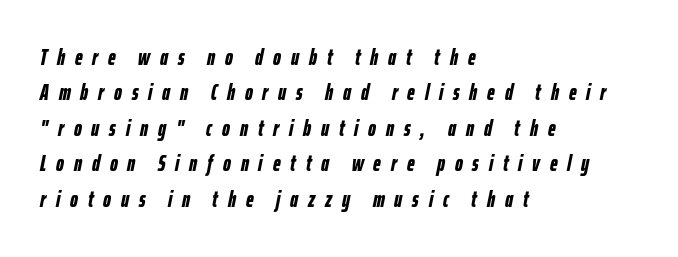
{"italic": "yes", "lean": "right", "slant_degrees": 12, "bold": "yes", "underline": "no", "align": "left", "line_spacing": "normal", "line_spacing_ratio": 1.61, "letter_spacing": "wide", "letter_spacing_em": 0.45, "glyph_px": 22}
